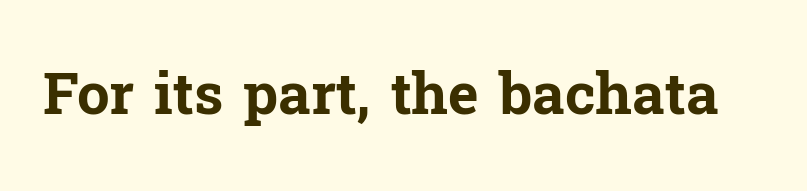
{"serif": "yes", "italic": "no", "bold": "yes", "weight": "bold", "width": "normal", "stroke_contrast": "low", "x_height": "medium", "monospaced": "no", "underline": "no", "letter_spacing": "normal", "letter_spacing_em": 0.0, "glyph_px": 58}
